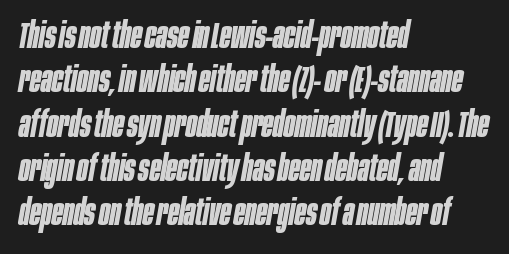
The image shows 36 px bold, condensed type, italic (leaning right); set left-aligned, line spacing 1.23x, normal letter spacing, not underlined; low stroke contrast and a large x-height.
